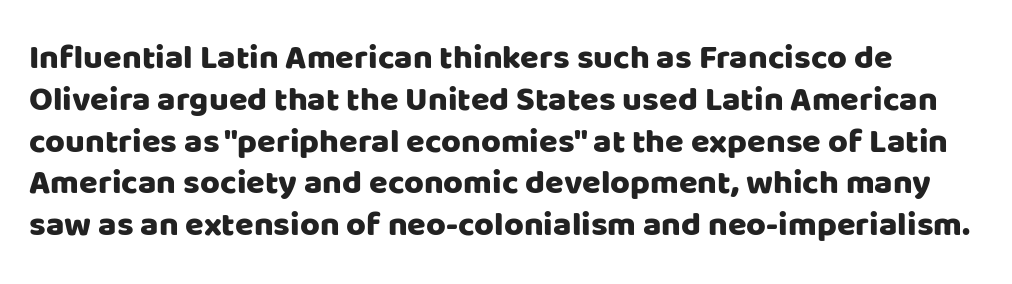
The image shows 34 px sans-serif type, upright; set line spacing 1.23x, normal letter spacing, not underlined; low stroke contrast and a large x-height.
